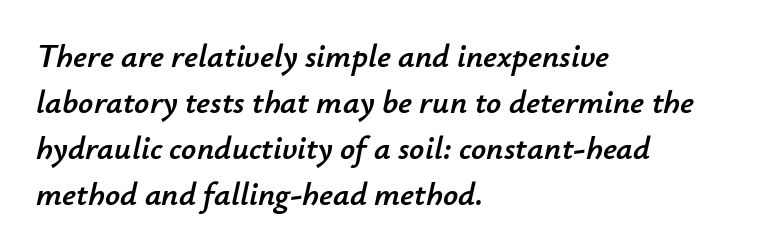
Q: Is the text italic (slanted)? A: Yes, it leans right by about 12 degrees.
Q: Is the text underlined? A: No.
Q: How is the paragraph aligned? A: Left-aligned.
Q: Is the spacing between letters normal or unusually wide? A: Normal.
Q: Is the spacing between lines tight, normal or loose? A: Normal.
Q: Width (condensed, normal, or wide)? A: Normal.
Q: Stroke contrast? A: Low.
Q: x-height? A: Small.
Q: Monospaced? A: No.
